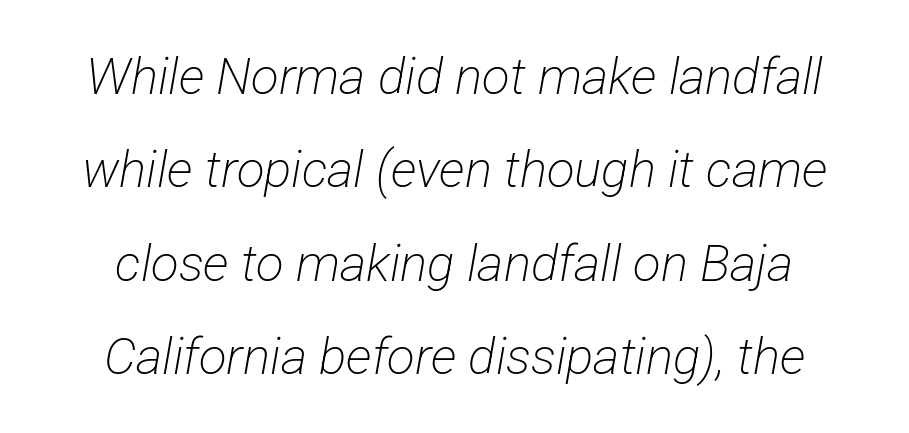
{"serif": "no", "bold": "no", "weight": "light", "width": "condensed", "stroke_contrast": "low", "x_height": "medium", "monospaced": "no", "underline": "no", "line_spacing_ratio": 1.83, "letter_spacing": "normal", "letter_spacing_em": 0.0, "glyph_px": 51}
